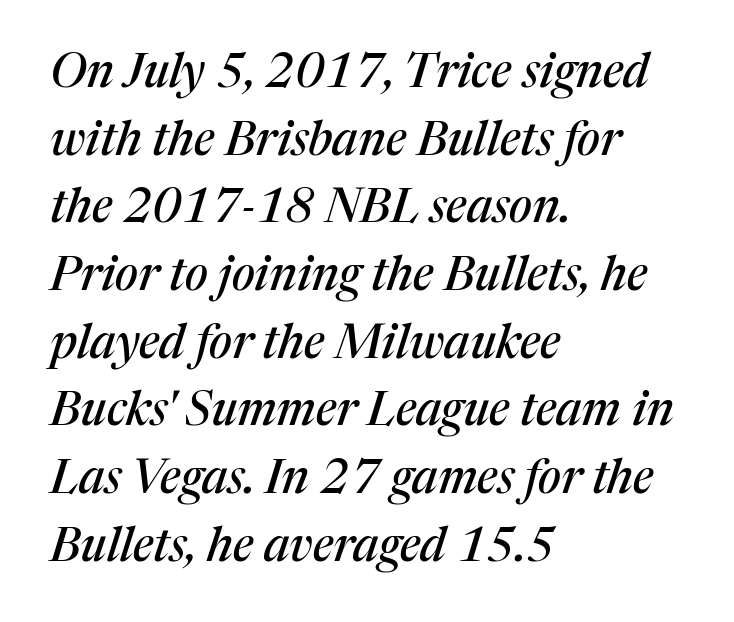
The image shows 47 px serif type, italic (leaning right); set left-aligned, normal line spacing (1.44x), normal letter spacing, not underlined; medium stroke contrast and a medium x-height.
